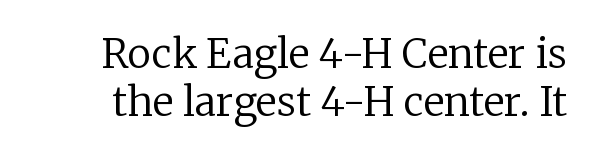
The line texture is even and compact thanks to regular tracking. Each row of text sits above clean, open space. The passage shown is typed in a proportional face where columns would drift. Small tapered or slab feet sit at the stroke ends, so this counts as serif. A roman cut, with each character standing at attention. These glyphs show unthickened strokes, regular width or finer.
